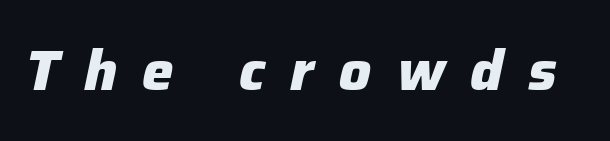
{"italic": "yes", "lean": "right", "slant_degrees": 12, "bold": "yes", "weight": "heavy", "width": "normal", "stroke_contrast": "low", "x_height": "medium", "monospaced": "no", "underline": "no", "letter_spacing": "wide", "letter_spacing_em": 0.45, "glyph_px": 56}
